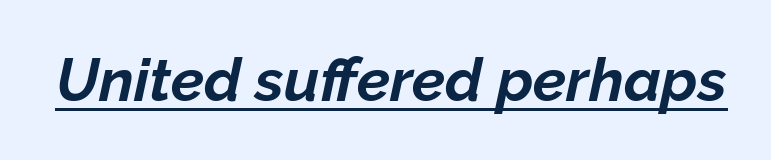
{"italic": "yes", "lean": "right", "slant_degrees": 12, "bold": "yes", "weight": "bold", "width": "normal", "stroke_contrast": "low", "x_height": "medium", "monospaced": "no", "underline": "yes", "letter_spacing": "normal", "letter_spacing_em": 0.0, "glyph_px": 60}
